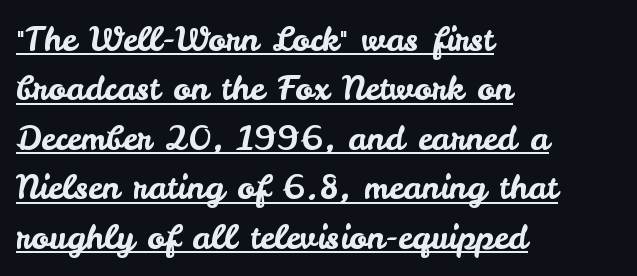
The image shows 33 px sans-serif type; set left-aligned, normal line spacing (1.5x), normal letter spacing, underlined; low stroke contrast and a small x-height.
